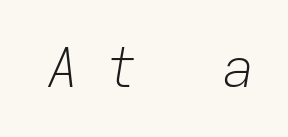
Q: Is the text bold? A: No.
Q: Is the text italic (slanted)? A: Yes, it leans right by about 9 degrees.
Q: Is the text underlined? A: No.
Q: Is the spacing between letters normal or unusually wide? A: Unusually wide.
Q: Width (condensed, normal, or wide)? A: Normal.
Q: Stroke contrast? A: Low.
Q: x-height? A: Medium.
Q: Monospaced? A: Yes.
